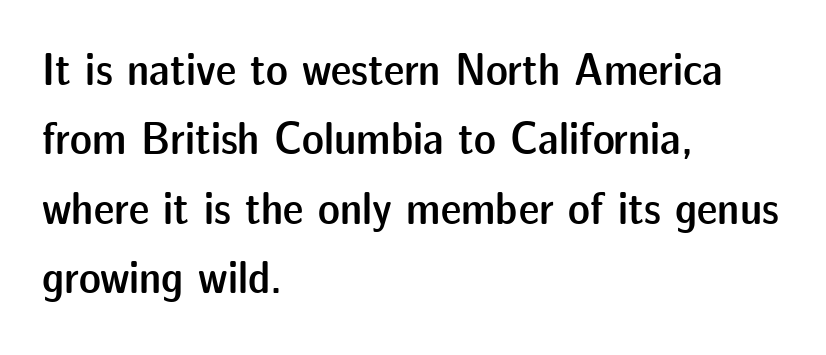
{"serif": "no", "italic": "no", "bold": "semi", "weight": "semibold", "width": "normal", "stroke_contrast": "low", "x_height": "medium", "monospaced": "no", "underline": "no", "align": "left", "line_spacing": "normal", "line_spacing_ratio": 1.51, "letter_spacing": "normal", "letter_spacing_em": 0.0, "glyph_px": 46}
